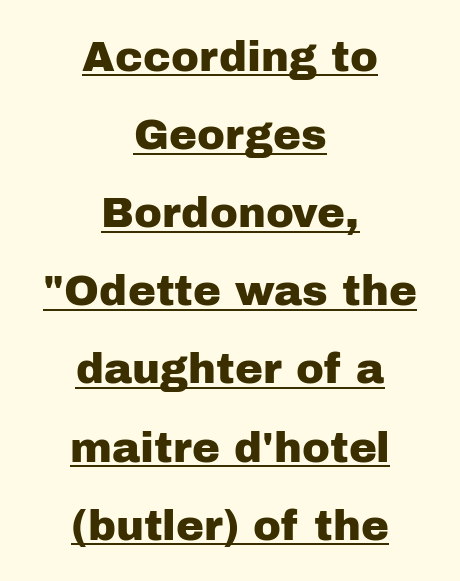
{"serif": "no", "italic": "no", "width": "normal", "stroke_contrast": "low", "x_height": "medium", "monospaced": "no", "underline": "yes", "align": "center", "line_spacing_ratio": 1.86, "letter_spacing": "normal", "letter_spacing_em": 0.0, "glyph_px": 42}
